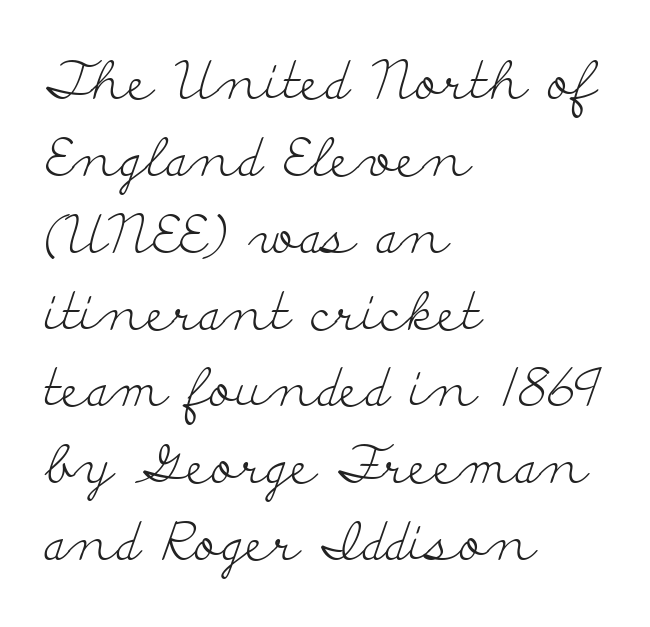
The image shows 53 px light, wide serif type; set left-aligned, normal line spacing (1.45x), normal letter spacing, not underlined; low stroke contrast and a small x-height.
